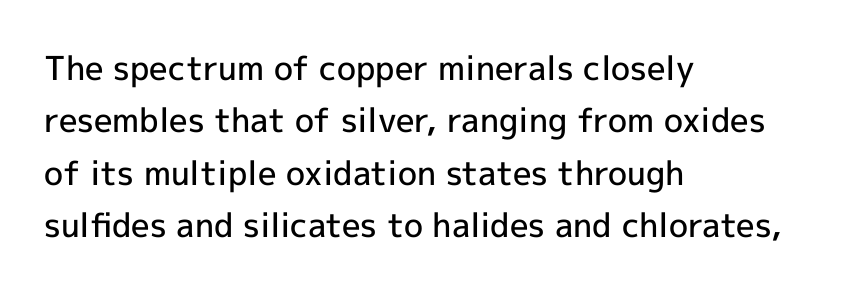
{"serif": "no", "italic": "no", "bold": "semi", "weight": "semibold", "width": "normal", "x_height": "medium", "monospaced": "no", "underline": "no", "align": "left", "line_spacing": "normal", "line_spacing_ratio": 1.59, "letter_spacing": "normal", "letter_spacing_em": 0.0, "glyph_px": 33}
